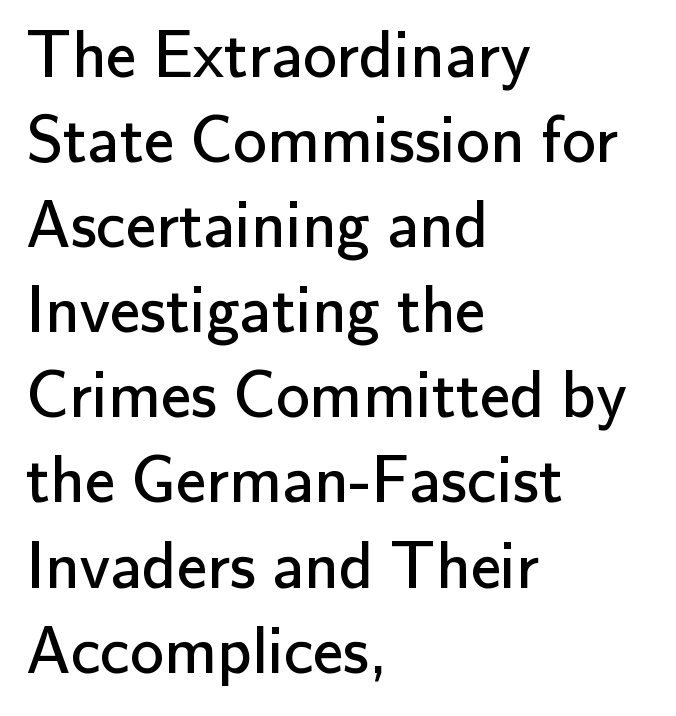
The image shows 67 px regular-weight sans-serif type, upright; set left-aligned, normal line spacing (1.27x), normal letter spacing, not underlined; low stroke contrast and a small x-height.
